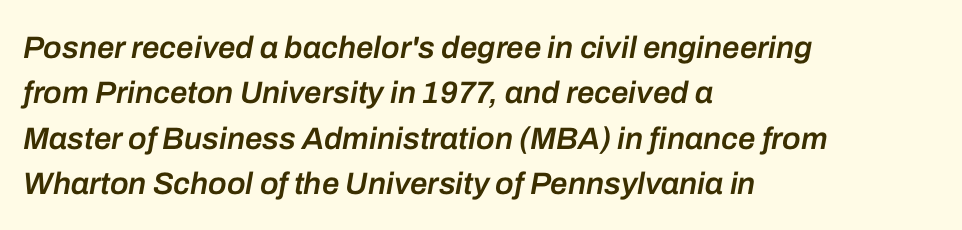
{"italic": "yes", "lean": "right", "slant_degrees": 10, "bold": "semi", "weight": "semibold", "width": "normal", "stroke_contrast": "low", "x_height": "medium", "monospaced": "no", "underline": "no", "align": "left", "line_spacing": "normal", "line_spacing_ratio": 1.46, "letter_spacing": "normal", "letter_spacing_em": 0.0, "glyph_px": 31}
